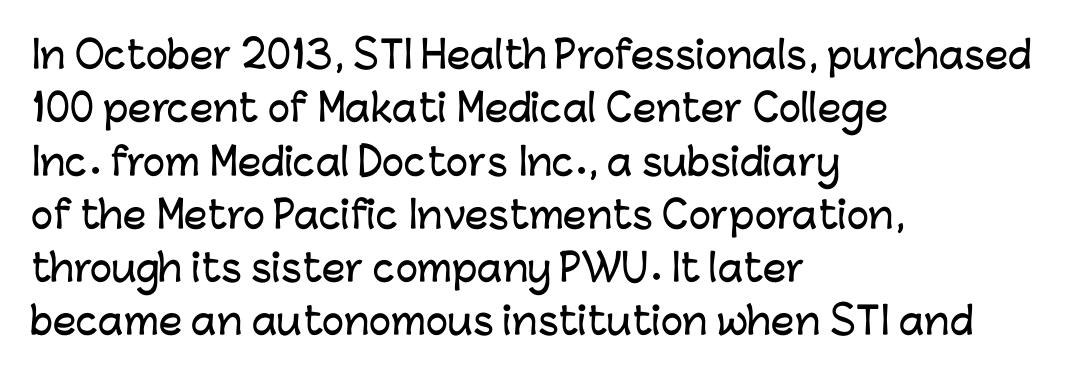
Q: Is the text italic (slanted)? A: No, it is upright.
Q: Is the typeface a serif or a sans-serif typeface? A: Sans-serif.
Q: Is the text underlined? A: No.
Q: How is the paragraph aligned? A: Left-aligned.
Q: Is the spacing between letters normal or unusually wide? A: Normal.
Q: Is the spacing between lines tight, normal or loose? A: Normal.
Q: Width (condensed, normal, or wide)? A: Normal.
Q: Stroke contrast? A: Low.
Q: x-height? A: Medium.
Q: Monospaced? A: No.
